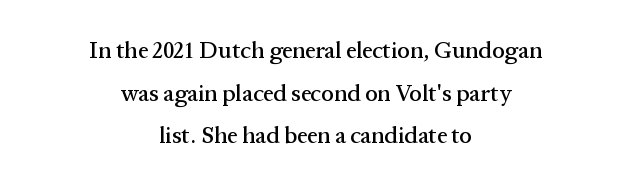
The image shows 23 px text type, upright; set centered, line spacing 1.85x, normal letter spacing, not underlined.
